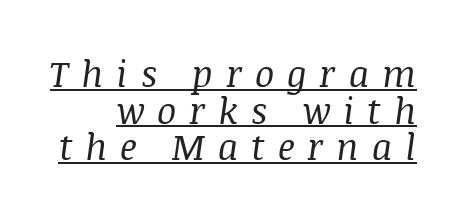
{"serif": "yes", "italic": "yes", "lean": "right", "slant_degrees": 8, "bold": "no", "weight": "regular", "width": "normal", "stroke_contrast": "medium", "x_height": "large", "monospaced": "no", "underline": "yes", "align": "right", "line_spacing": "tight", "line_spacing_ratio": 1.02, "letter_spacing": "wide", "letter_spacing_em": 0.36, "glyph_px": 36}
